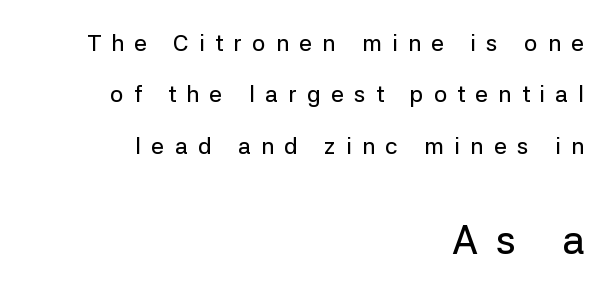
Spacing verdict: proportional, widths tailored to each character. The type family on display is of the sans-serif kind. Compare the two chunks: the lower has the greater cap height. Alignment: flush right.
